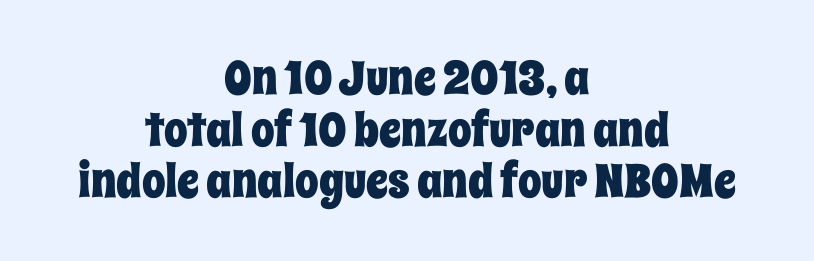
Q: Is the text italic (slanted)? A: No, it is upright.
Q: Is the text underlined? A: No.
Q: How is the paragraph aligned? A: Centered.
Q: Is the spacing between letters normal or unusually wide? A: Normal.
Q: Is the spacing between lines tight, normal or loose? A: Tight.
Q: Width (condensed, normal, or wide)? A: Condensed.
Q: Stroke contrast? A: Low.
Q: x-height? A: Large.
Q: Monospaced? A: No.
